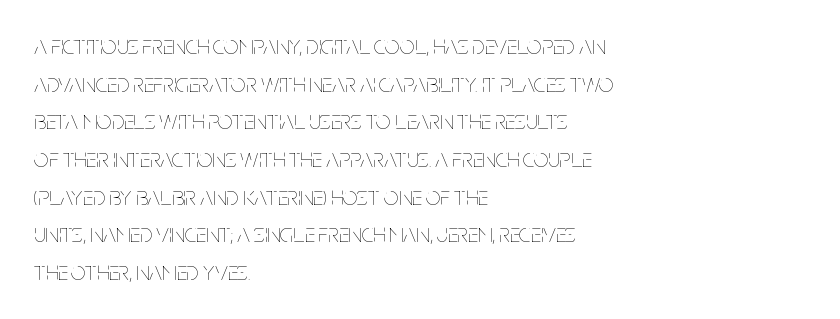
Q: Is the text bold? A: No.
Q: Is the text italic (slanted)? A: No, it is upright.
Q: Is the text underlined? A: No.
Q: How is the paragraph aligned? A: Left-aligned.
Q: Is the spacing between letters normal or unusually wide? A: Normal.
Q: Is the spacing between lines tight, normal or loose? A: Normal.
